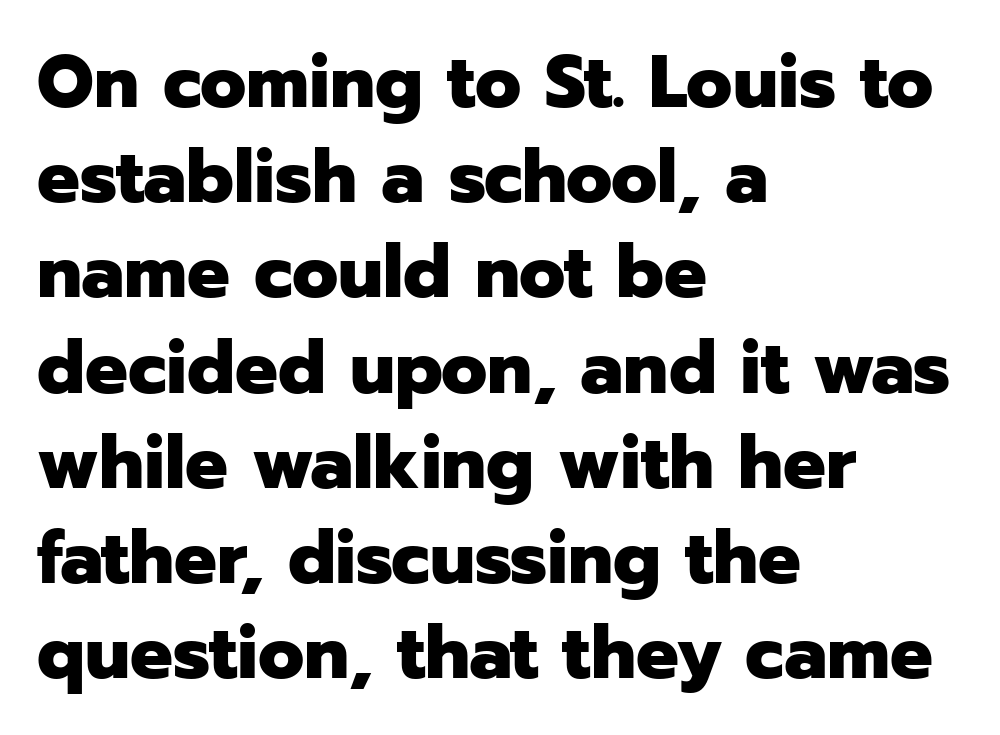
Q: Is the text bold? A: Yes.
Q: Is the text italic (slanted)? A: No, it is upright.
Q: Is the typeface a serif or a sans-serif typeface? A: Sans-serif.
Q: Is the text underlined? A: No.
Q: How is the paragraph aligned? A: Left-aligned.
Q: Is the spacing between letters normal or unusually wide? A: Normal.
Q: Is the spacing between lines tight, normal or loose? A: Normal.
Q: Width (condensed, normal, or wide)? A: Normal.
Q: Stroke contrast? A: Low.
Q: x-height? A: Medium.
Q: Monospaced? A: No.
